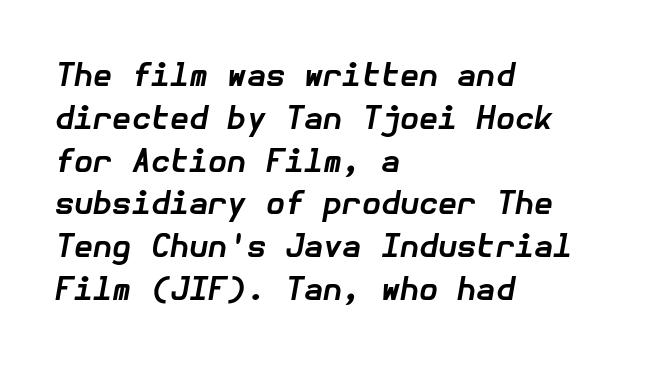
The image shows 31 px bold type, italic (leaning right); set left-aligned, normal line spacing (1.38x), normal letter spacing, not underlined; low stroke contrast and a medium x-height.
